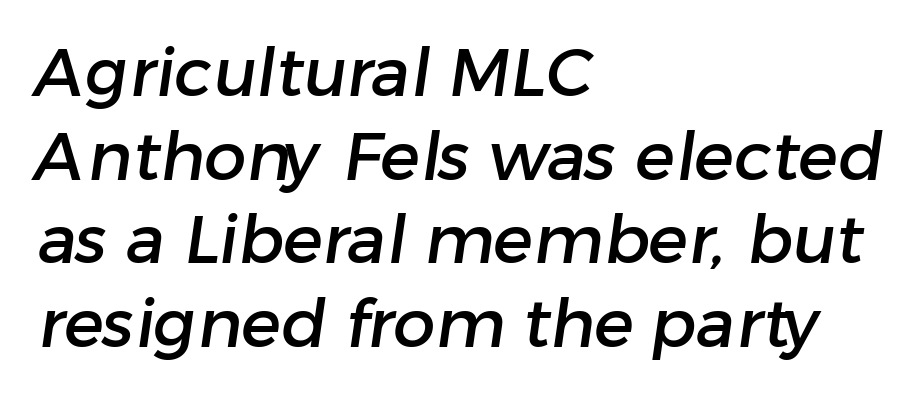
The image shows 67 px sans-serif type; set left-aligned, normal line spacing (1.25x), normal letter spacing, not underlined; low stroke contrast and a medium x-height.
